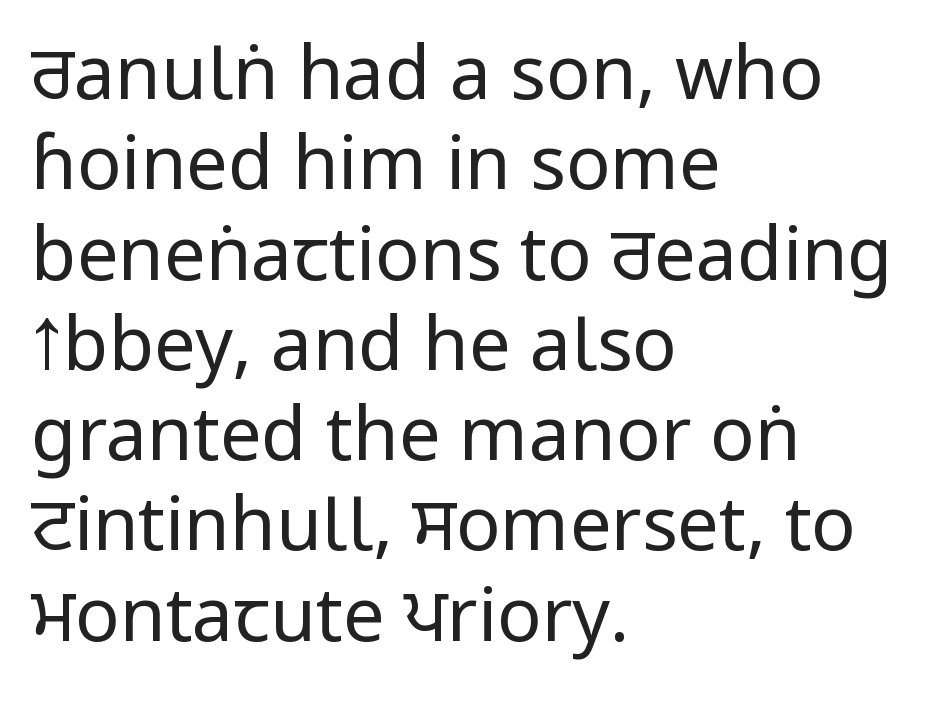
The specimen omits any rule beneath the text block's lines. Nope, no serifs anywhere on these letters. Looks like regular typesetting: each glyph gets only the width it needs. Compared with typical body copy, the letter spacing here is the same. Short and long lines alike share a common starting point at left. The typography opts for an upright posture over an oblique one.
